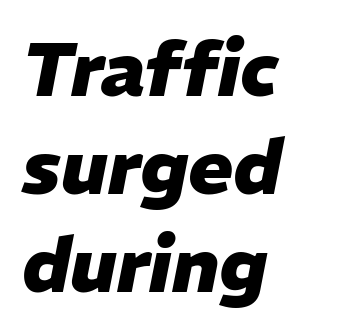
{"italic": "yes", "lean": "right", "slant_degrees": 11, "bold": "yes", "weight": "heavy", "width": "normal", "stroke_contrast": "low", "x_height": "medium", "monospaced": "no", "underline": "no", "align": "left", "line_spacing": "normal", "line_spacing_ratio": 1.31, "letter_spacing": "normal", "letter_spacing_em": 0.0, "glyph_px": 75}
